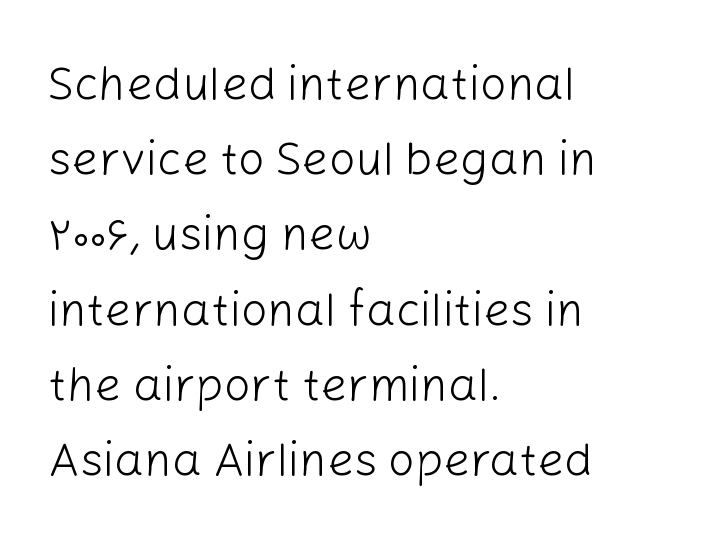
{"serif": "no", "italic": "no", "bold": "no", "weight": "light", "width": "normal", "stroke_contrast": "low", "x_height": "medium", "monospaced": "no", "underline": "no", "align": "left", "line_spacing": "normal", "line_spacing_ratio": 1.6, "letter_spacing": "normal", "letter_spacing_em": 0.0, "glyph_px": 47}
